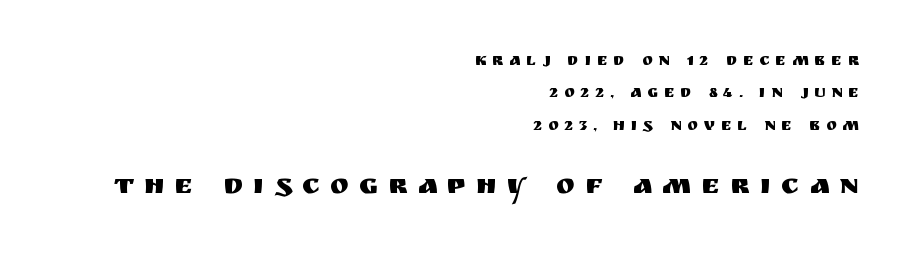
Q: Is the text italic (slanted)? A: No, it is upright.
Q: Is the typeface a serif or a sans-serif typeface? A: Sans-serif.
Q: Is the text underlined? A: No.
Q: How is the paragraph aligned? A: Right-aligned.
Q: Is the spacing between letters normal or unusually wide? A: Unusually wide.
Q: Is the spacing between lines tight, normal or loose? A: Loose.
Q: Which block of text is set in a larger size, the first (top) or the second (bottom)? A: The second (bottom) one.
Q: Width (condensed, normal, or wide)? A: Normal.
Q: Stroke contrast? A: Medium.
Q: x-height? A: Large.
Q: Monospaced? A: No.
